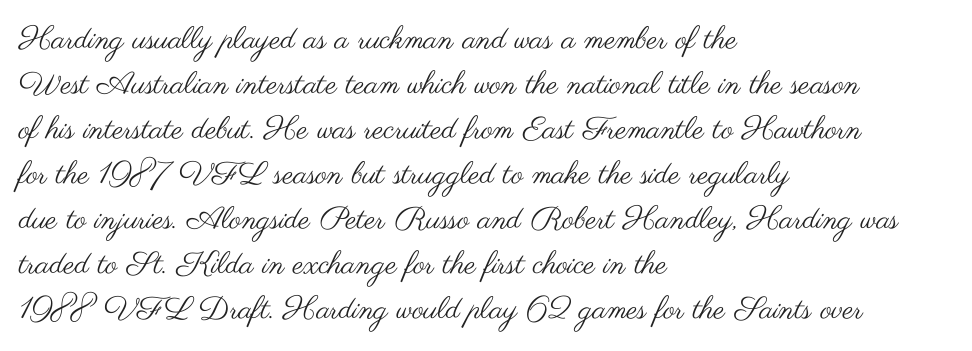
Does the copy run flush right? No — it runs flush left. Horizontal bands of white between lines are of average thickness. Check where the strokes stop: nothing finishes them off — pure sans.
